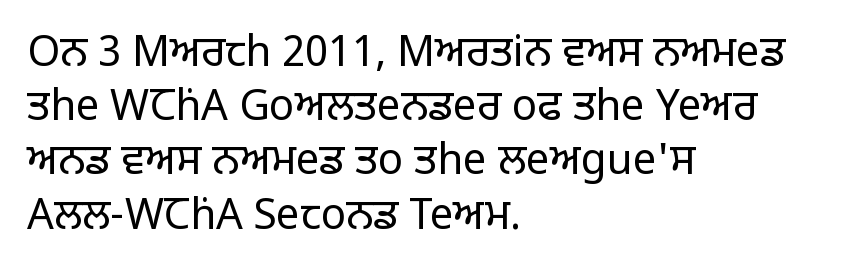
Q: Is the text bold? A: No.
Q: Is the text italic (slanted)? A: No, it is upright.
Q: Is the typeface a serif or a sans-serif typeface? A: Sans-serif.
Q: Is the text underlined? A: No.
Q: How is the paragraph aligned? A: Left-aligned.
Q: Is the spacing between letters normal or unusually wide? A: Normal.
Q: Is the spacing between lines tight, normal or loose? A: Normal.
Q: Width (condensed, normal, or wide)? A: Normal.
Q: Stroke contrast? A: Low.
Q: x-height? A: Large.
Q: Monospaced? A: No.
